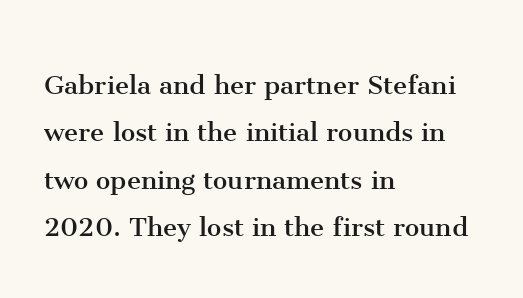
The image shows 32 px regular-weight serif type, upright; set left-aligned, normal line spacing (1.48x), normal letter spacing, not underlined; medium stroke contrast and a medium x-height.
